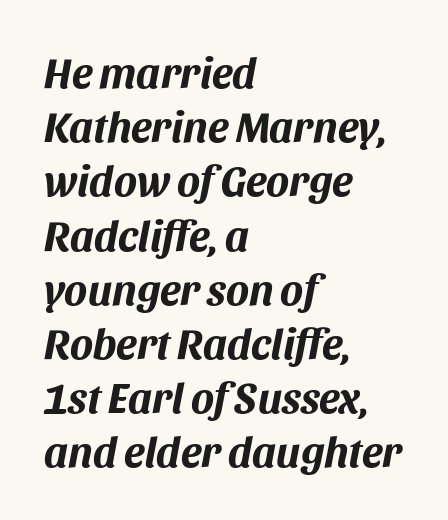
Q: Is the text bold? A: Yes.
Q: Is the text italic (slanted)? A: Yes, it leans right by about 11 degrees.
Q: Is the text underlined? A: No.
Q: How is the paragraph aligned? A: Left-aligned.
Q: Is the spacing between letters normal or unusually wide? A: Normal.
Q: Is the spacing between lines tight, normal or loose? A: Normal.
Q: Width (condensed, normal, or wide)? A: Normal.
Q: Stroke contrast? A: Medium.
Q: x-height? A: Large.
Q: Monospaced? A: No.
